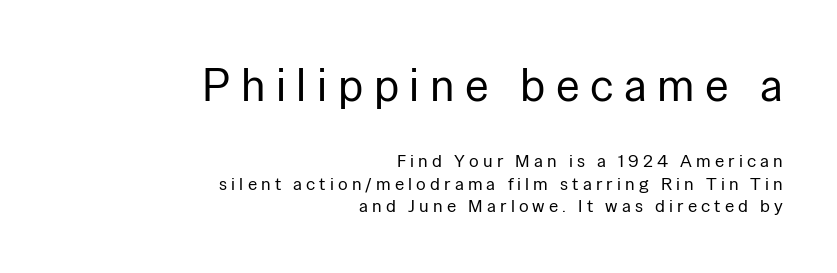
The image shows 46 px regular-weight sans-serif type, upright; set right-aligned, normal line spacing (1.25x), unusually wide letter spacing (+0.23 em), not underlined; the first (top) block is 2.56x larger; low stroke contrast and a medium x-height.
